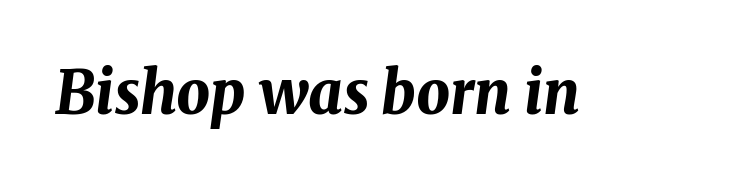
The image shows 59 px bold type, italic (leaning right); set normal letter spacing, not underlined; medium stroke contrast and a medium x-height.
